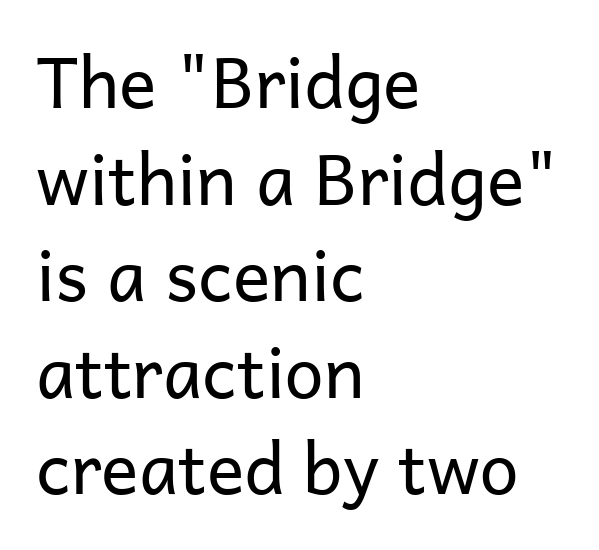
Q: Is the text bold? A: No.
Q: Is the text italic (slanted)? A: No, it is upright.
Q: Is the typeface a serif or a sans-serif typeface? A: Sans-serif.
Q: Is the text underlined? A: No.
Q: How is the paragraph aligned? A: Left-aligned.
Q: Is the spacing between letters normal or unusually wide? A: Normal.
Q: Is the spacing between lines tight, normal or loose? A: Normal.
Q: Width (condensed, normal, or wide)? A: Normal.
Q: Stroke contrast? A: Low.
Q: x-height? A: Medium.
Q: Monospaced? A: No.
